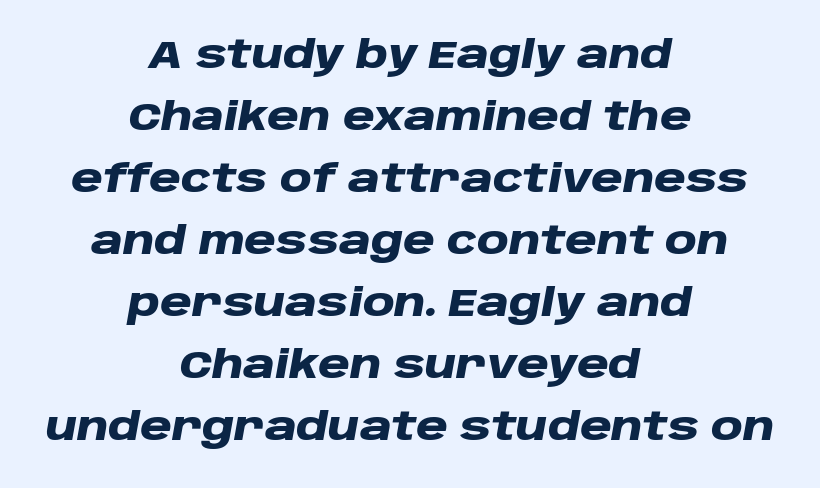
Q: Is the text bold? A: Yes.
Q: Is the text italic (slanted)? A: Yes, it leans right by about 10 degrees.
Q: Is the text underlined? A: No.
Q: How is the paragraph aligned? A: Centered.
Q: Is the spacing between letters normal or unusually wide? A: Normal.
Q: Is the spacing between lines tight, normal or loose? A: Normal.
Q: Width (condensed, normal, or wide)? A: Wide.
Q: Stroke contrast? A: Low.
Q: x-height? A: Large.
Q: Monospaced? A: No.
